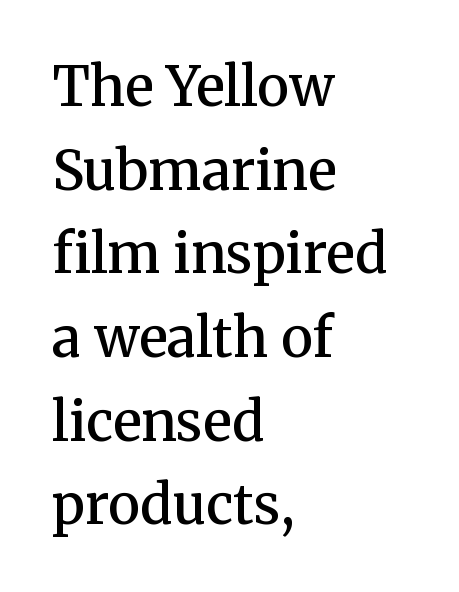
The image shows 54 px semibold serif type, upright; set left-aligned, normal line spacing (1.55x), normal letter spacing, not underlined; medium stroke contrast and a medium x-height.
